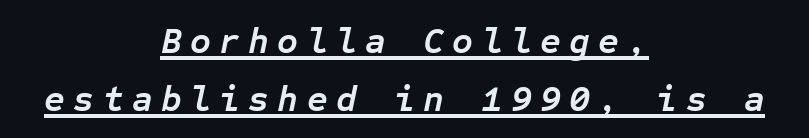
Weight: bold. Observe the wide spacing: letters keep a clear distance from each other. Like a heading marked for emphasis, these lines bear an underscore. Leading: standard. Slanted lettering throughout.
